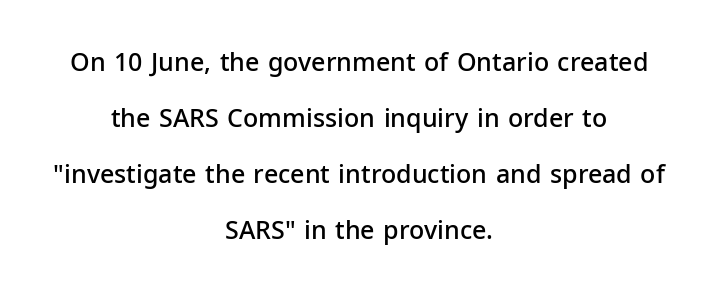
The image shows 25 px text type, upright; set centered, loose line spacing (2.24x), normal letter spacing, not underlined.
